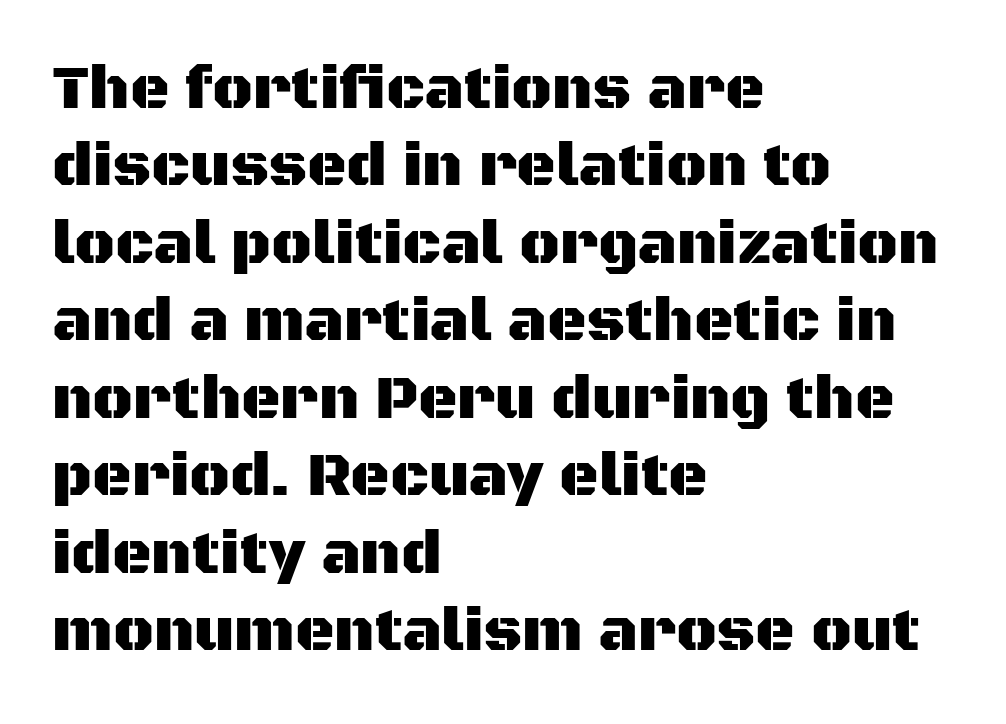
{"serif": "no", "italic": "no", "width": "normal", "stroke_contrast": "medium", "x_height": "large", "monospaced": "no", "underline": "no", "align": "left", "line_spacing": "normal", "line_spacing_ratio": 1.27, "letter_spacing": "normal", "letter_spacing_em": 0.0, "glyph_px": 61}
